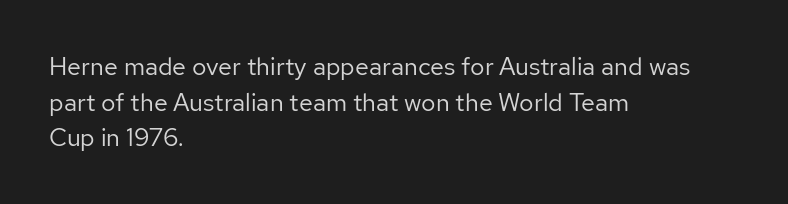
No word sits above an underline. These lines stack with their left ends in a neat column. The line-height multiplier appears to be the usual default. Ordinary non-slanted type is in use. Students, note that the glyphs here touch the page at normal intervals.
